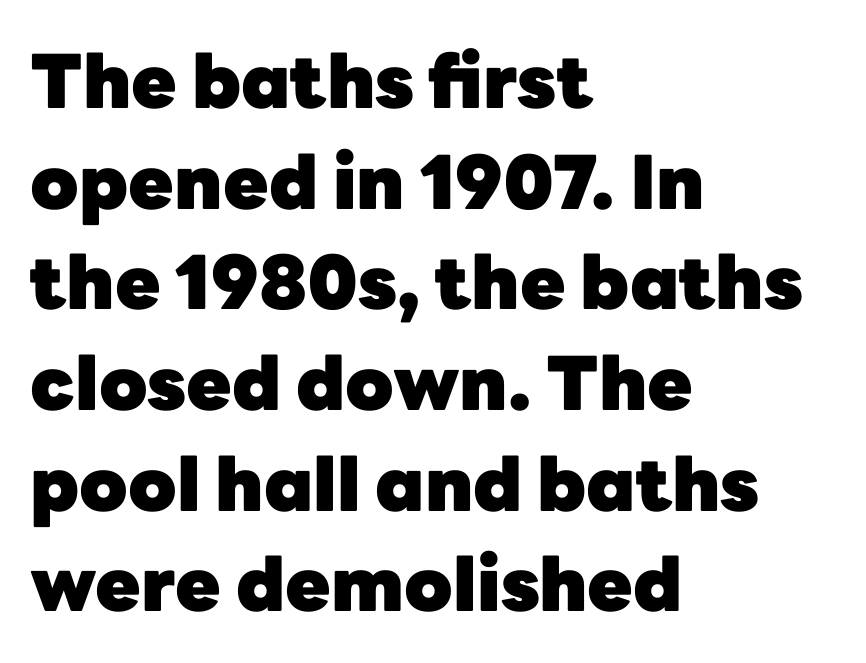
Q: Is the text bold? A: Yes.
Q: Is the text italic (slanted)? A: No, it is upright.
Q: Is the typeface a serif or a sans-serif typeface? A: Sans-serif.
Q: Is the text underlined? A: No.
Q: How is the paragraph aligned? A: Left-aligned.
Q: Is the spacing between letters normal or unusually wide? A: Normal.
Q: Is the spacing between lines tight, normal or loose? A: Normal.
Q: Width (condensed, normal, or wide)? A: Normal.
Q: Stroke contrast? A: Low.
Q: x-height? A: Medium.
Q: Monospaced? A: No.
